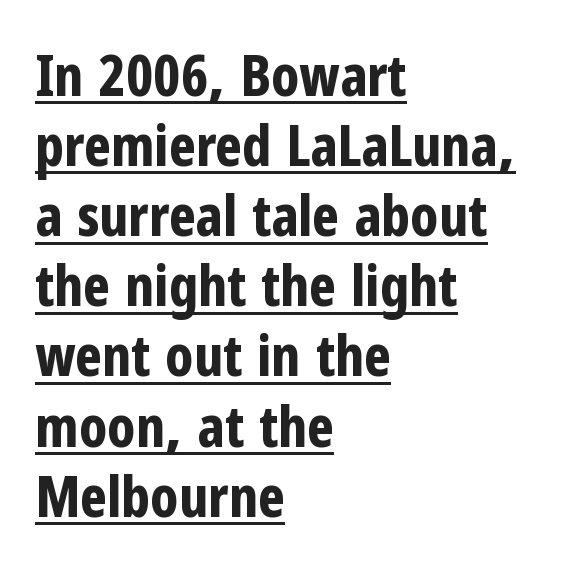
The image shows 57 px bold, condensed sans-serif type, upright; set left-aligned, line spacing 1.23x, normal letter spacing, underlined; low stroke contrast and a medium x-height.
